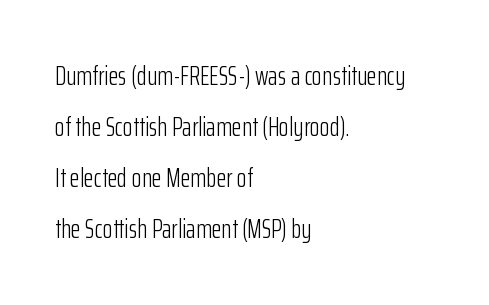
Q: Is the text bold? A: No.
Q: Is the text italic (slanted)? A: No, it is upright.
Q: Is the text underlined? A: No.
Q: How is the paragraph aligned? A: Left-aligned.
Q: Is the spacing between letters normal or unusually wide? A: Normal.
Q: Is the spacing between lines tight, normal or loose? A: Loose.
